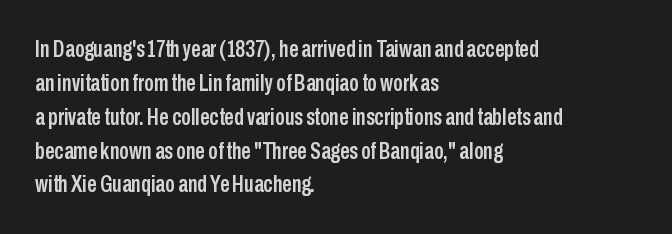
The image shows 24 px text type, upright; set left-aligned, normal line spacing (1.41x), normal letter spacing, not underlined.
